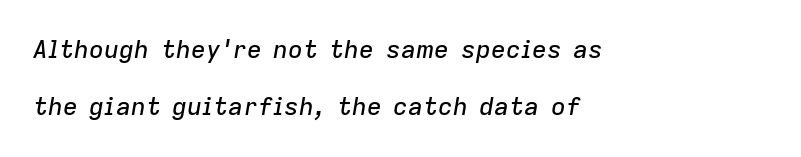
Q: Is the text italic (slanted)? A: Yes, it leans right by about 9 degrees.
Q: Is the text underlined? A: No.
Q: How is the paragraph aligned? A: Left-aligned.
Q: Is the spacing between letters normal or unusually wide? A: Normal.
Q: Is the spacing between lines tight, normal or loose? A: Loose.
